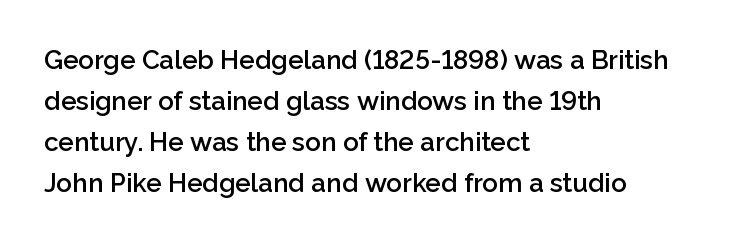
Q: Is the text bold? A: Semi-bold.
Q: Is the text italic (slanted)? A: No, it is upright.
Q: Is the text underlined? A: No.
Q: How is the paragraph aligned? A: Left-aligned.
Q: Is the spacing between letters normal or unusually wide? A: Normal.
Q: Is the spacing between lines tight, normal or loose? A: Normal.
